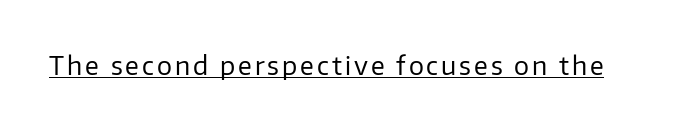
Q: Is the text bold? A: No.
Q: Is the text italic (slanted)? A: No, it is upright.
Q: Is the text underlined? A: Yes.
